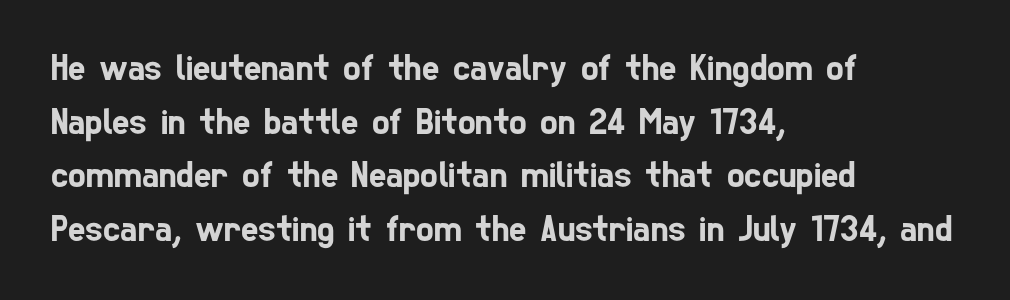
{"serif": "no", "width": "condensed", "stroke_contrast": "low", "x_height": "medium", "monospaced": "no", "underline": "no", "align": "left", "line_spacing": "normal", "line_spacing_ratio": 1.45, "letter_spacing": "normal", "letter_spacing_em": 0.0, "glyph_px": 37}
